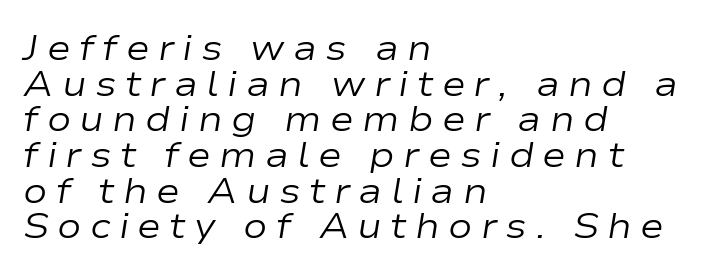
Glance below the letters and you will spot only blank space. Is this a fixed-width face? No — the glyphs have proportional, varying widths. Leading is clearly below the norm, producing a dense column. Emphasis-style slanted type is in use. The letters look calm and open, with moderate or lighter stems.
